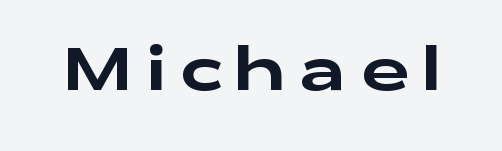
{"serif": "no", "italic": "no", "width": "wide", "stroke_contrast": "low", "x_height": "medium", "monospaced": "no", "underline": "no", "letter_spacing": "wide", "letter_spacing_em": 0.22, "glyph_px": 60}
